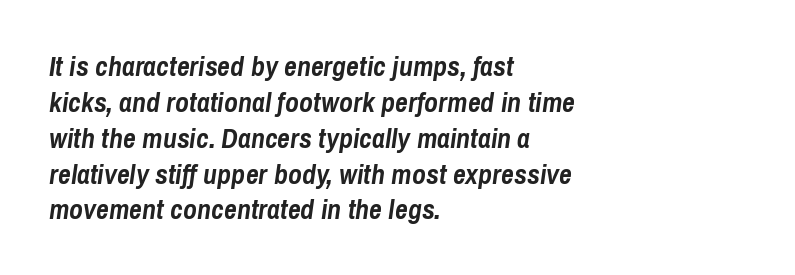
{"italic": "yes", "lean": "right", "slant_degrees": 8, "bold": "yes", "weight": "semibold", "width": "condensed", "stroke_contrast": "low", "x_height": "medium", "monospaced": "no", "underline": "no", "align": "left", "line_spacing": "normal", "line_spacing_ratio": 1.28, "letter_spacing": "normal", "letter_spacing_em": 0.0, "glyph_px": 28}
